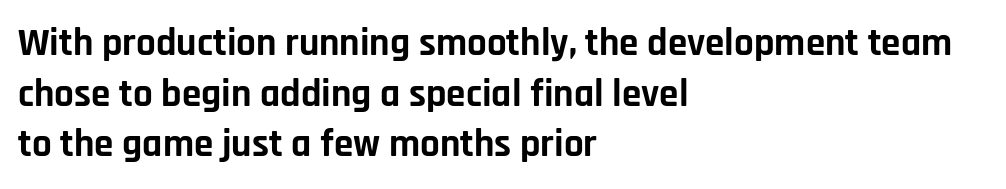
Q: Is the text bold? A: Yes.
Q: Is the text italic (slanted)? A: No, it is upright.
Q: Is the typeface a serif or a sans-serif typeface? A: Sans-serif.
Q: Is the text underlined? A: No.
Q: How is the paragraph aligned? A: Left-aligned.
Q: Is the spacing between letters normal or unusually wide? A: Normal.
Q: Is the spacing between lines tight, normal or loose? A: Normal.
Q: Width (condensed, normal, or wide)? A: Normal.
Q: Stroke contrast? A: Low.
Q: x-height? A: Large.
Q: Monospaced? A: No.
